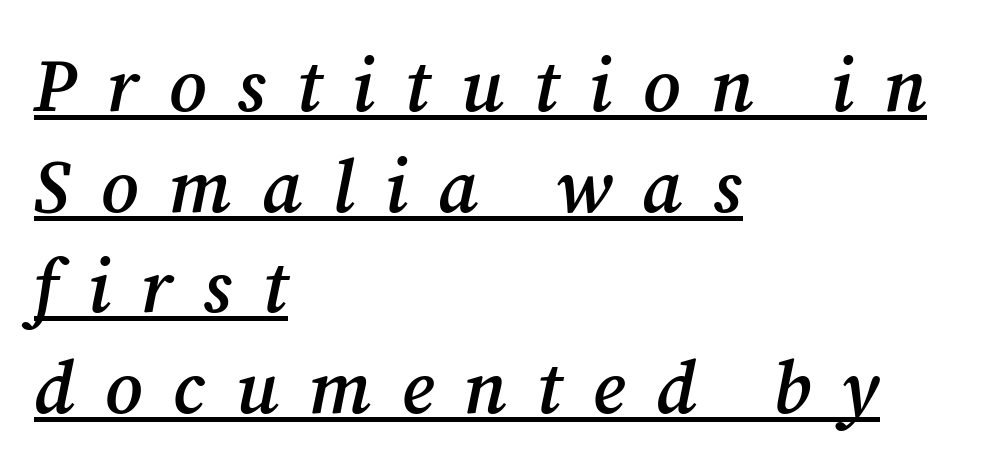
The lines sit at an ordinary, default distance from one another. The compositor pushed each line to the left boundary. The face used here is a semibold: visibly heavier than regular, lighter than bold. The passage shown has open, widely tracked lettering throughout.
